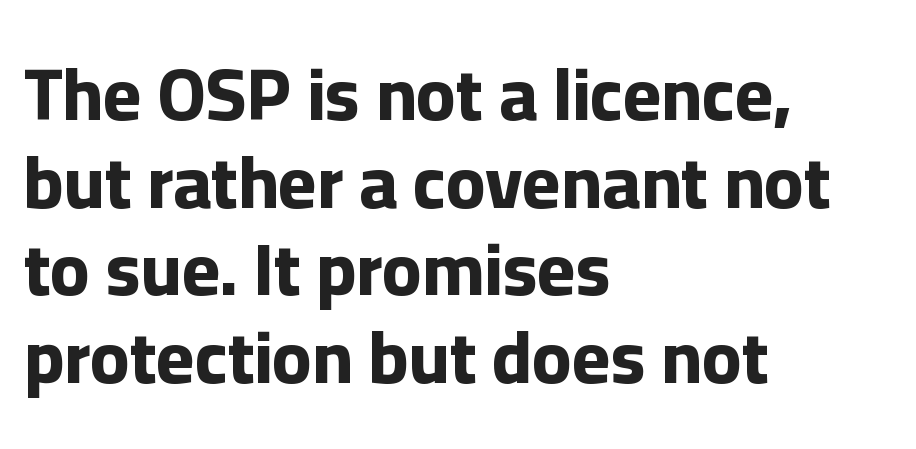
{"serif": "no", "italic": "no", "bold": "yes", "weight": "bold", "width": "normal", "stroke_contrast": "low", "x_height": "medium", "monospaced": "no", "underline": "no", "align": "left", "line_spacing_ratio": 1.2, "letter_spacing": "normal", "letter_spacing_em": 0.0, "glyph_px": 73}
